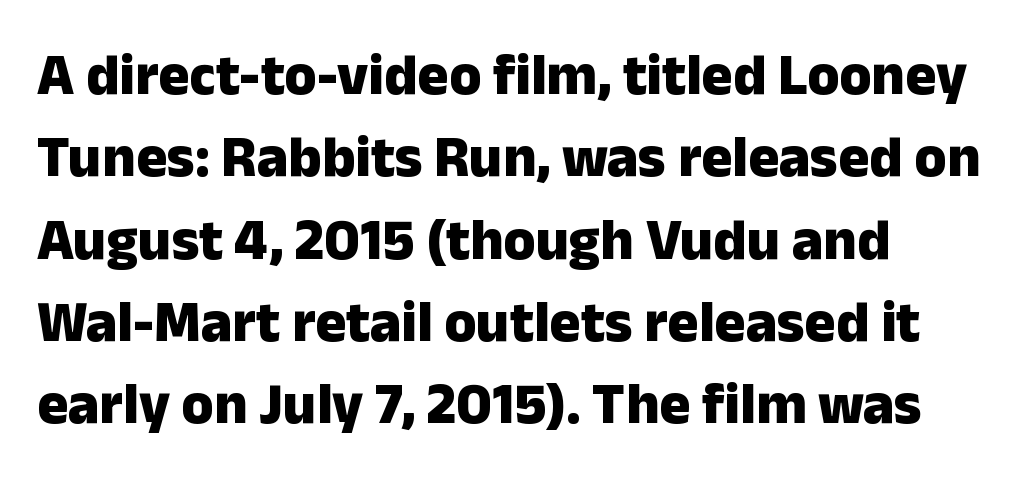
{"serif": "no", "italic": "no", "bold": "yes", "weight": "heavy", "width": "normal", "stroke_contrast": "low", "x_height": "medium", "monospaced": "no", "underline": "no", "align": "left", "line_spacing": "normal", "line_spacing_ratio": 1.42, "letter_spacing": "normal", "letter_spacing_em": 0.0, "glyph_px": 58}
